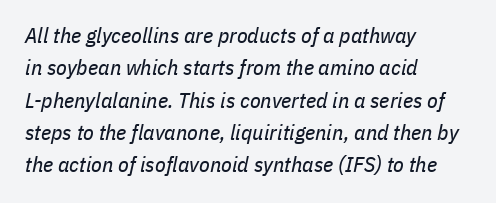
You could call the tracking neutral — neither tight nor loose. The ragged edge is on the right, which tells us the setting is flush left. Is the type heavy? It reads as light-to-regular instead. Normally led — the rows are evenly, conventionally spaced. Compared with ordinary roman type, these characters are visibly tilted.
